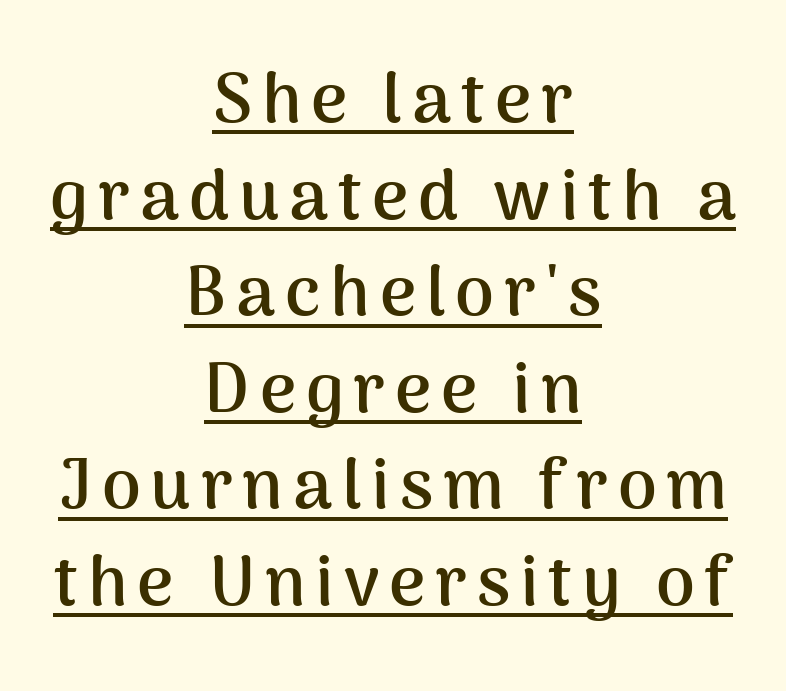
{"serif": "no", "italic": "no", "bold": "yes", "weight": "semibold", "width": "normal", "stroke_contrast": "medium", "x_height": "medium", "monospaced": "no", "underline": "yes", "align": "center", "line_spacing": "normal", "line_spacing_ratio": 1.38, "glyph_px": 70}
